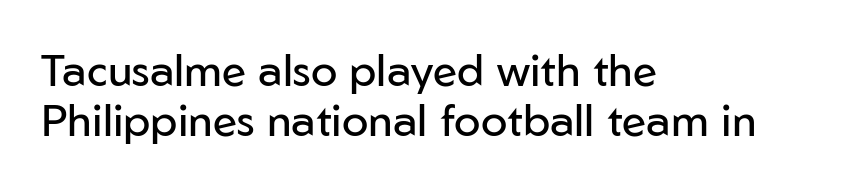
Q: Is the text bold? A: No.
Q: Is the text italic (slanted)? A: No, it is upright.
Q: Is the typeface a serif or a sans-serif typeface? A: Sans-serif.
Q: Is the text underlined? A: No.
Q: How is the paragraph aligned? A: Left-aligned.
Q: Is the spacing between letters normal or unusually wide? A: Normal.
Q: Is the spacing between lines tight, normal or loose? A: Tight.
Q: Width (condensed, normal, or wide)? A: Normal.
Q: Stroke contrast? A: Low.
Q: x-height? A: Medium.
Q: Monospaced? A: No.
